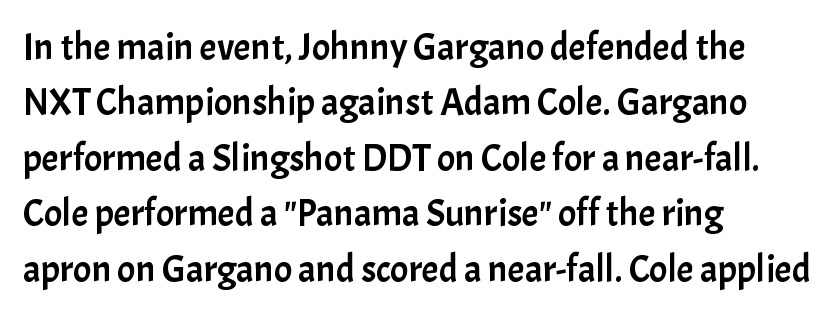
{"serif": "no", "italic": "no", "width": "normal", "stroke_contrast": "low", "x_height": "medium", "monospaced": "no", "underline": "no", "align": "left", "line_spacing": "normal", "line_spacing_ratio": 1.46, "letter_spacing": "normal", "letter_spacing_em": 0.0, "glyph_px": 38}
